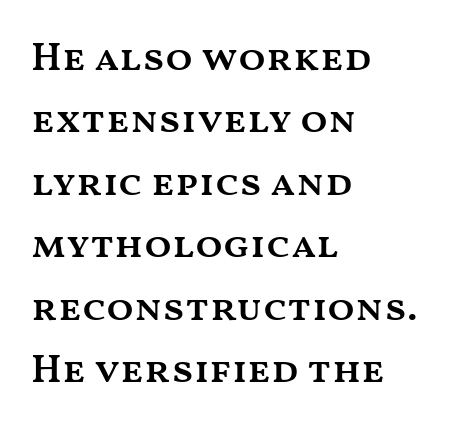
Q: Is the text bold? A: Semi-bold.
Q: Is the text italic (slanted)? A: No, it is upright.
Q: Is the text underlined? A: No.
Q: How is the paragraph aligned? A: Left-aligned.
Q: Is the spacing between letters normal or unusually wide? A: Normal.
Q: Is the spacing between lines tight, normal or loose? A: Normal.
Q: Width (condensed, normal, or wide)? A: Wide.
Q: Stroke contrast? A: Medium.
Q: x-height? A: Medium.
Q: Monospaced? A: No.
